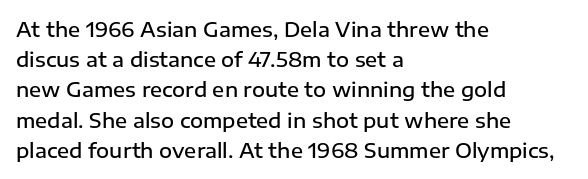
Plain, unruled lines of type. Tracking here is standard; glyphs follow each other at the usual distance. Is the type bold? Partly — it's a semibold, heavier than regular but not fully bold. This sample uses an upright cut, with every glyph sitting square on the baseline. The line-height multiplier appears to be the usual default.
